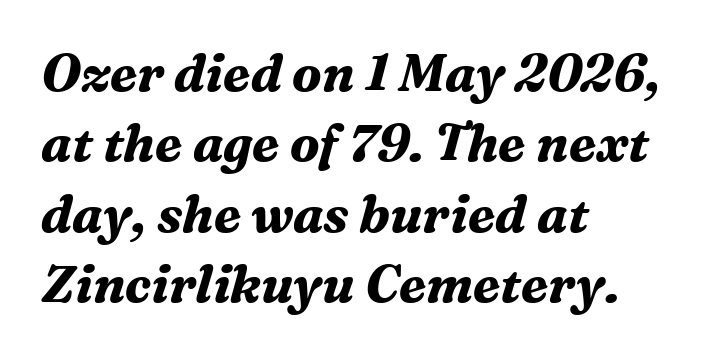
{"serif": "yes", "italic": "yes", "lean": "right", "slant_degrees": 16, "bold": "yes", "weight": "bold", "width": "normal", "stroke_contrast": "medium", "x_height": "medium", "monospaced": "no", "underline": "no", "align": "left", "line_spacing": "normal", "line_spacing_ratio": 1.38, "letter_spacing": "normal", "letter_spacing_em": 0.0, "glyph_px": 51}
